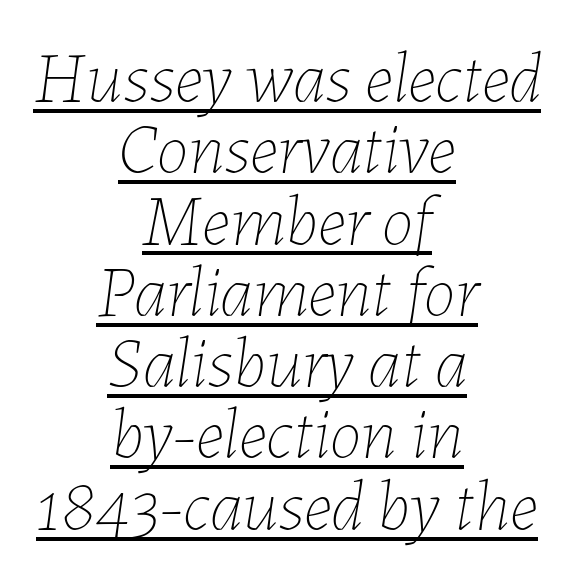
Q: Is the text bold? A: No.
Q: Is the text italic (slanted)? A: Yes, it leans right by about 7 degrees.
Q: Is the text underlined? A: Yes.
Q: How is the paragraph aligned? A: Centered.
Q: Is the spacing between letters normal or unusually wide? A: Normal.
Q: Is the spacing between lines tight, normal or loose? A: Tight.
Q: Width (condensed, normal, or wide)? A: Normal.
Q: Stroke contrast? A: Low.
Q: x-height? A: Medium.
Q: Monospaced? A: No.
